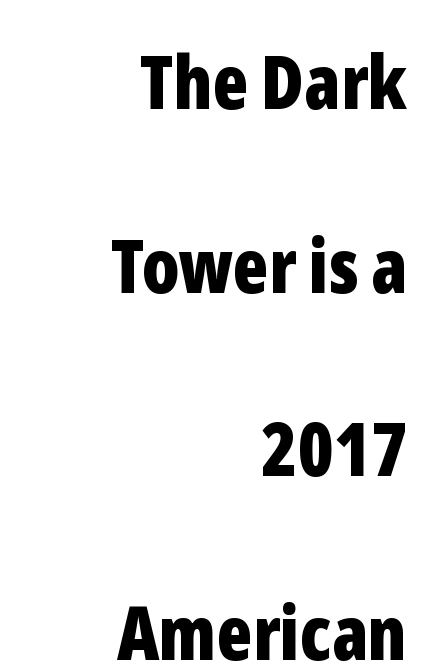
Q: Is the text bold? A: Yes.
Q: Is the text italic (slanted)? A: No, it is upright.
Q: Is the typeface a serif or a sans-serif typeface? A: Sans-serif.
Q: Is the text underlined? A: No.
Q: How is the paragraph aligned? A: Right-aligned.
Q: Is the spacing between letters normal or unusually wide? A: Normal.
Q: Is the spacing between lines tight, normal or loose? A: Loose.
Q: Width (condensed, normal, or wide)? A: Condensed.
Q: Stroke contrast? A: Low.
Q: x-height? A: Medium.
Q: Monospaced? A: No.
